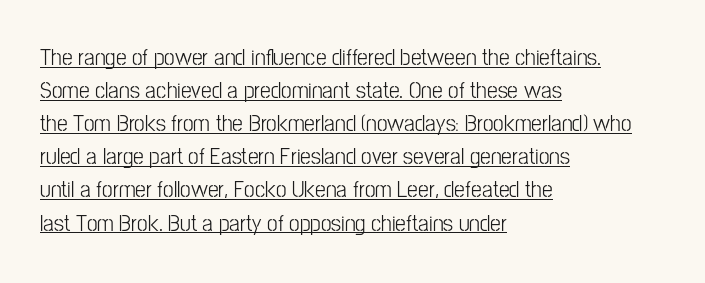
{"italic": "no", "underline": "yes", "align": "left", "line_spacing": "normal", "line_spacing_ratio": 1.38, "letter_spacing": "normal", "letter_spacing_em": 0.0, "glyph_px": 24}
